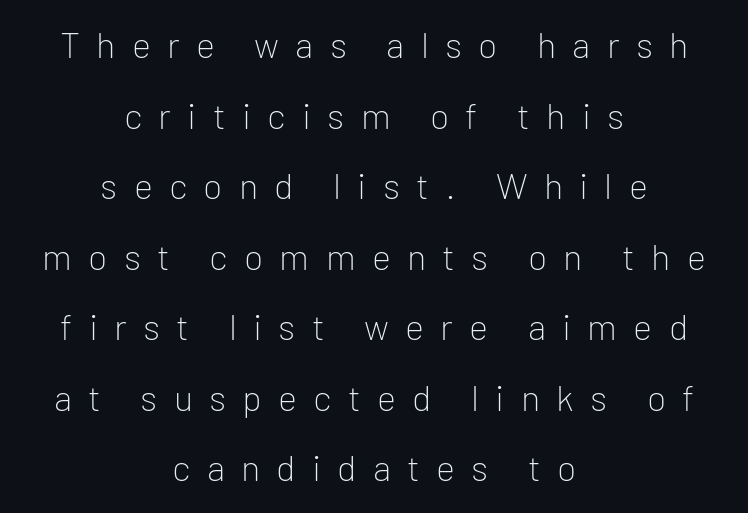
The image shows 36 px light sans-serif type, upright; set centered, loose line spacing (1.96x), unusually wide letter spacing (+0.45 em), not underlined; low stroke contrast and a medium x-height.
